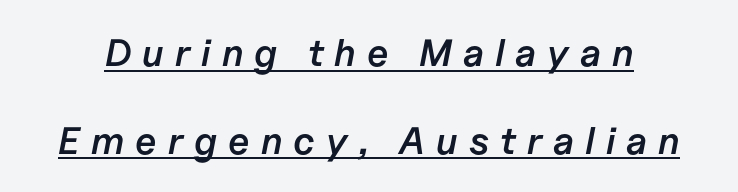
{"italic": "yes", "lean": "right", "slant_degrees": 11, "bold": "semi", "weight": "semibold", "width": "normal", "stroke_contrast": "low", "x_height": "medium", "monospaced": "no", "underline": "yes", "line_spacing": "loose", "line_spacing_ratio": 2.31, "letter_spacing": "wide", "letter_spacing_em": 0.29, "glyph_px": 38}
